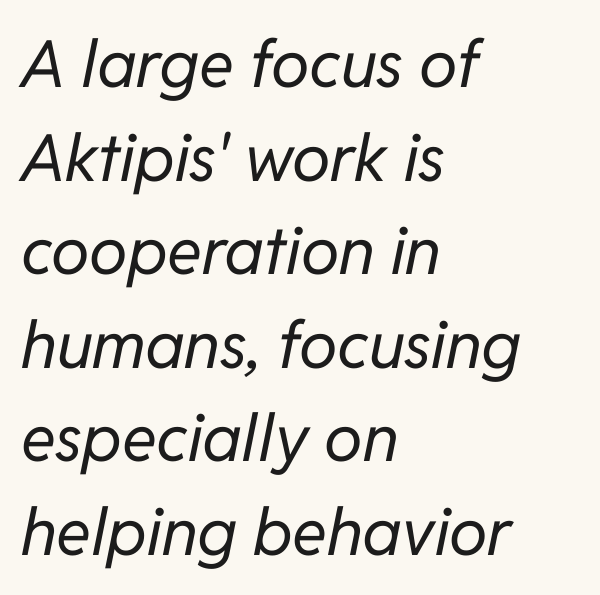
{"italic": "yes", "lean": "right", "slant_degrees": 11, "bold": "no", "weight": "regular", "width": "normal", "stroke_contrast": "low", "x_height": "medium", "monospaced": "no", "underline": "no", "align": "left", "line_spacing": "normal", "line_spacing_ratio": 1.44, "letter_spacing": "normal", "letter_spacing_em": 0.0, "glyph_px": 65}
